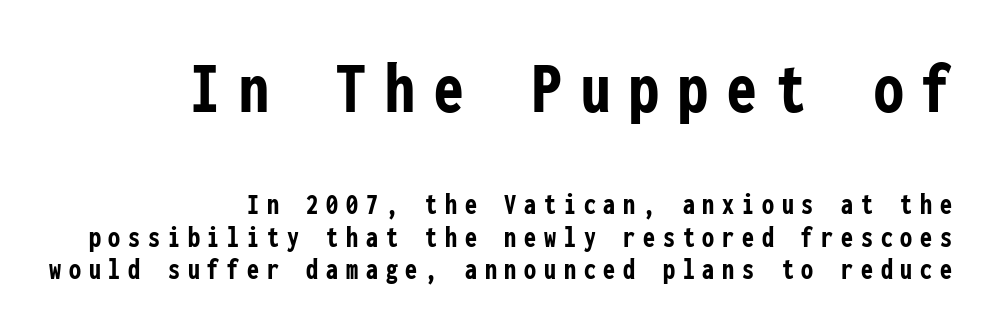
The image shows 74 px semibold, condensed sans-serif type, upright, monospaced; set right-aligned, tight line spacing (1.09x), unusually wide letter spacing (+0.26 em), not underlined; the first (top) block is 2.47x larger; low stroke contrast and a medium x-height.
